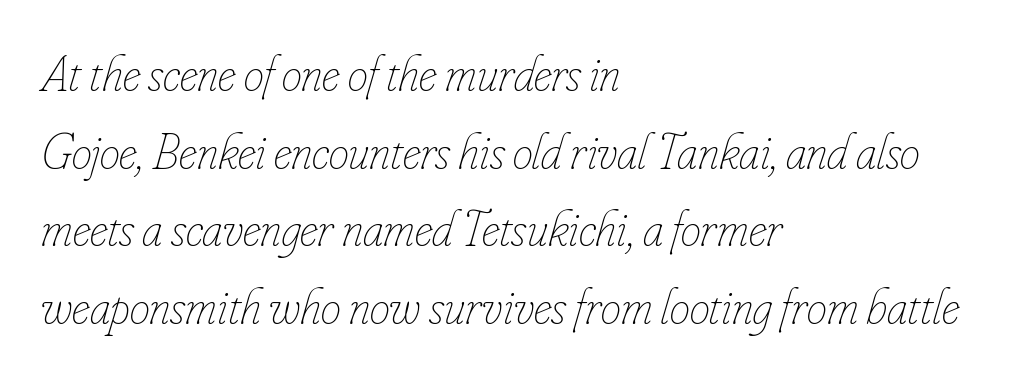
The image shows 51 px thin, condensed type, italic (leaning right); set left-aligned, normal line spacing (1.52x), normal letter spacing, not underlined; low stroke contrast and a small x-height.
